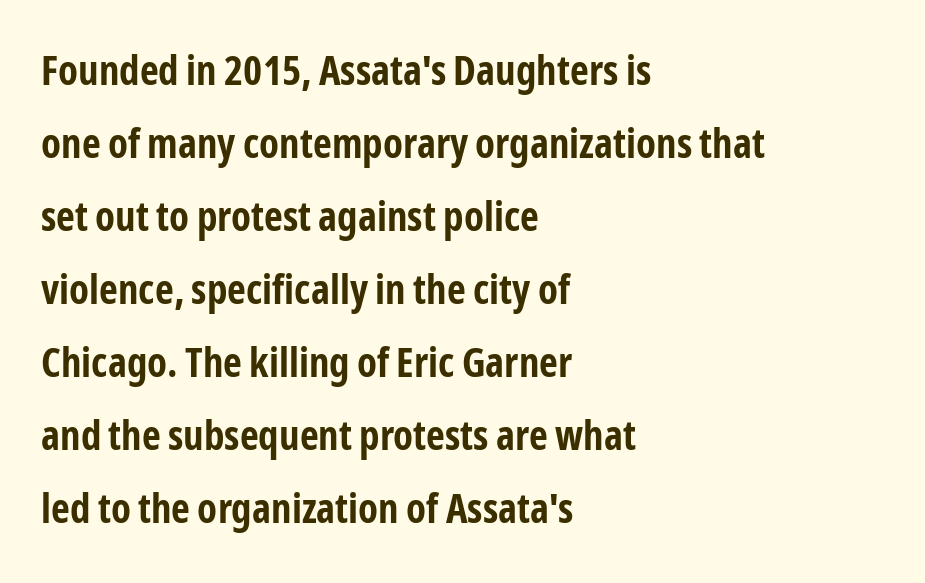
{"serif": "no", "italic": "no", "bold": "yes", "weight": "bold", "width": "condensed", "stroke_contrast": "low", "x_height": "medium", "monospaced": "no", "underline": "no", "align": "left", "line_spacing_ratio": 1.78, "letter_spacing": "normal", "letter_spacing_em": 0.0, "glyph_px": 41}
